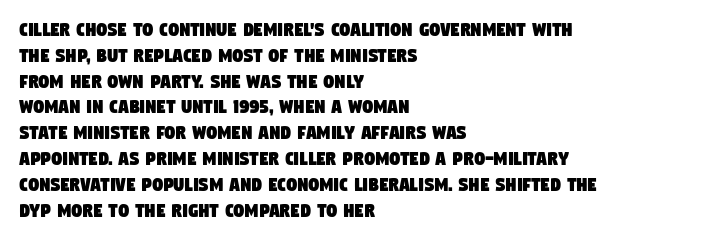
You could call the tracking neutral — neither tight nor loose. The glyphs are unaccompanied by any horizontal stroke below them. Each line starts at the same left margin while the right side varies.
